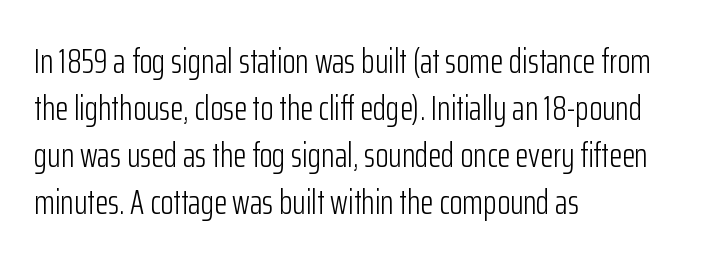
Q: Is the text bold? A: No.
Q: Is the text italic (slanted)? A: No, it is upright.
Q: Is the typeface a serif or a sans-serif typeface? A: Sans-serif.
Q: Is the text underlined? A: No.
Q: How is the paragraph aligned? A: Left-aligned.
Q: Is the spacing between letters normal or unusually wide? A: Normal.
Q: Is the spacing between lines tight, normal or loose? A: Normal.
Q: Width (condensed, normal, or wide)? A: Condensed.
Q: Stroke contrast? A: Low.
Q: x-height? A: Medium.
Q: Monospaced? A: No.
